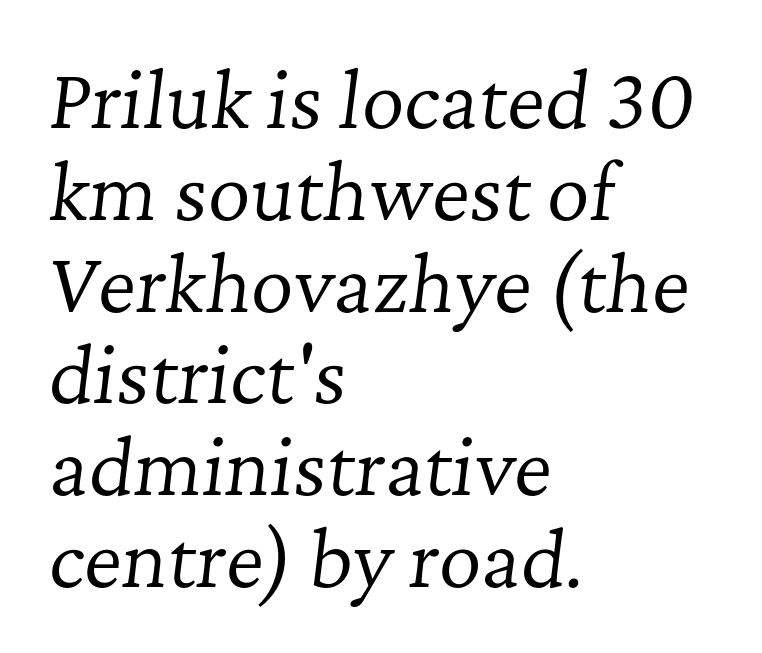
Letter spacing: default. The paragraph has a hard left edge and a soft right edge. Each letter keeps its own natural width here, so spacing adapts to shape. Stroke mass is kept to a normal reading level or below. Letterform terminals end in serifs throughout the passage.
